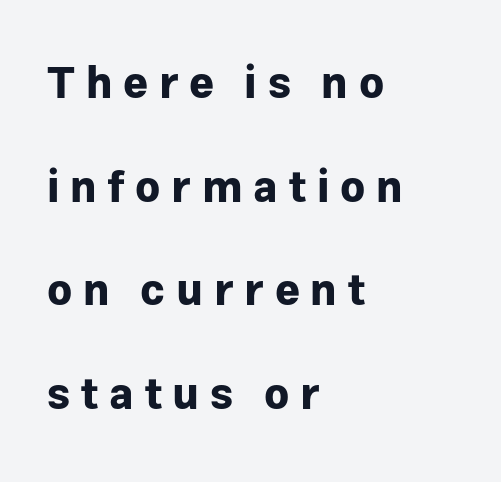
{"serif": "no", "italic": "no", "bold": "yes", "weight": "bold", "width": "normal", "stroke_contrast": "low", "x_height": "medium", "monospaced": "no", "underline": "no", "align": "left", "line_spacing": "loose", "line_spacing_ratio": 2.41, "letter_spacing": "wide", "letter_spacing_em": 0.25, "glyph_px": 43}
